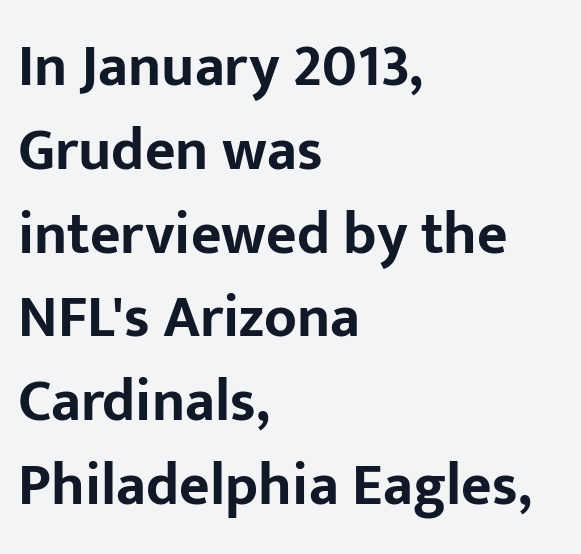
Q: Is the text bold? A: Yes.
Q: Is the text italic (slanted)? A: No, it is upright.
Q: Is the typeface a serif or a sans-serif typeface? A: Sans-serif.
Q: Is the text underlined? A: No.
Q: How is the paragraph aligned? A: Left-aligned.
Q: Is the spacing between letters normal or unusually wide? A: Normal.
Q: Is the spacing between lines tight, normal or loose? A: Normal.
Q: Width (condensed, normal, or wide)? A: Normal.
Q: Stroke contrast? A: Low.
Q: x-height? A: Medium.
Q: Monospaced? A: No.
